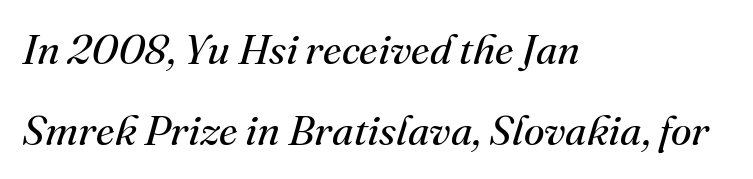
{"serif": "yes", "italic": "yes", "lean": "right", "slant_degrees": 16, "bold": "no", "weight": "regular", "width": "normal", "stroke_contrast": "medium", "x_height": "small", "monospaced": "no", "underline": "no", "align": "left", "line_spacing": "loose", "line_spacing_ratio": 1.94, "letter_spacing": "normal", "letter_spacing_em": 0.0, "glyph_px": 42}
